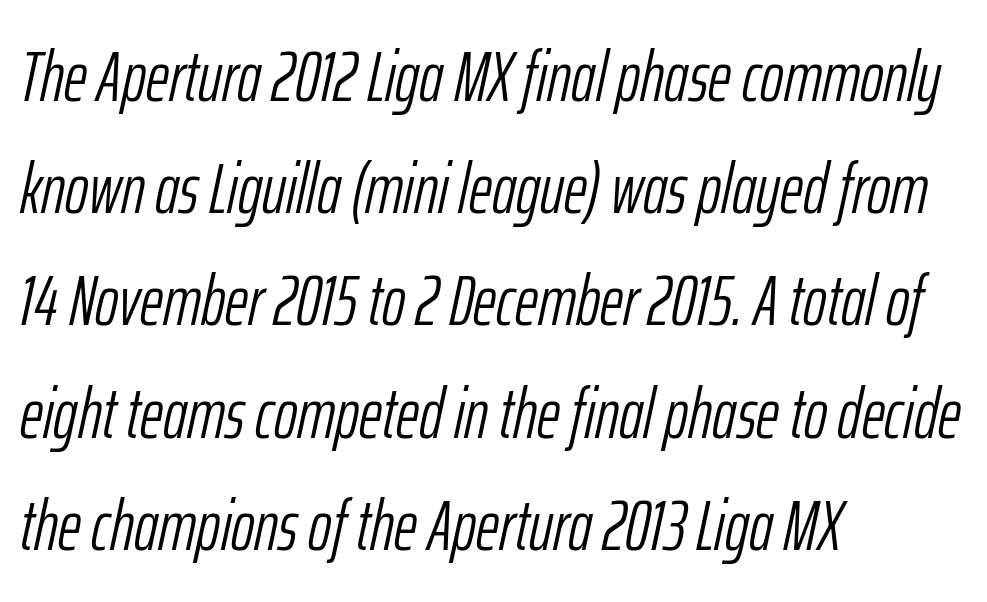
{"italic": "yes", "lean": "right", "slant_degrees": 12, "bold": "no", "weight": "light", "width": "condensed", "stroke_contrast": "low", "x_height": "medium", "monospaced": "no", "underline": "no", "align": "left", "line_spacing": "normal", "line_spacing_ratio": 1.58, "letter_spacing": "normal", "letter_spacing_em": 0.0, "glyph_px": 71}
